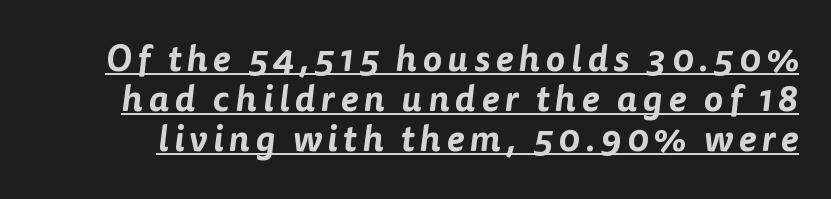
The string is rendered with underlining switched on. Looks like regular typesetting: each glyph gets only the width it needs. The designer went with a sans here, leaving each stem footless. Does the leading feel generous? Not at all — it's pinched.
